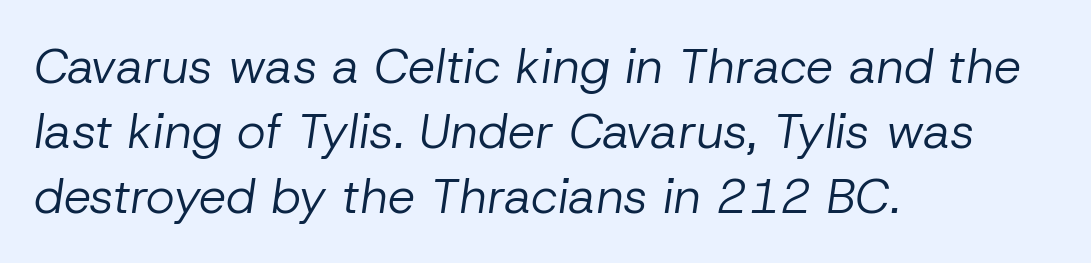
Q: Is the text bold? A: No.
Q: Is the text italic (slanted)? A: Yes, it leans right by about 8 degrees.
Q: Is the text underlined? A: No.
Q: How is the paragraph aligned? A: Left-aligned.
Q: Is the spacing between letters normal or unusually wide? A: Normal.
Q: Is the spacing between lines tight, normal or loose? A: Normal.
Q: Width (condensed, normal, or wide)? A: Normal.
Q: Stroke contrast? A: Low.
Q: x-height? A: Medium.
Q: Monospaced? A: No.
